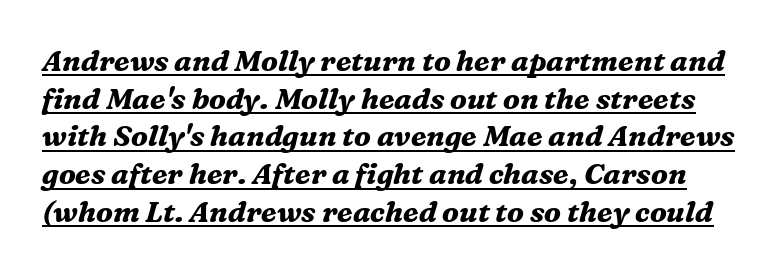
{"serif": "yes", "italic": "yes", "lean": "right", "slant_degrees": 16, "bold": "yes", "weight": "bold", "width": "normal", "stroke_contrast": "medium", "x_height": "medium", "monospaced": "no", "underline": "yes", "line_spacing": "normal", "line_spacing_ratio": 1.3, "letter_spacing": "normal", "letter_spacing_em": 0.0, "glyph_px": 29}
